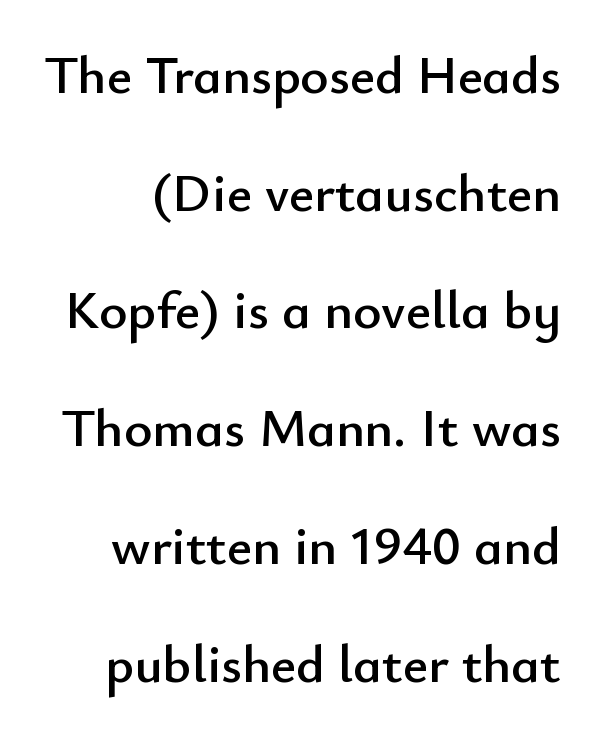
The image shows 54 px sans-serif type, upright; set loose line spacing (2.18x), normal letter spacing, not underlined; low stroke contrast and a small x-height.
